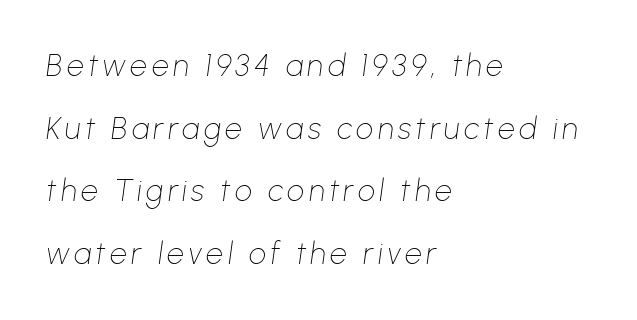
These lines are rendered in a variable-pitch font. Stem width sits at or under what a default text font uses. Tall strokes in this sample are angled rather than plumb. Line starts are locked; line ends wander. Descenders hang freely into open space. Vertically, the passage feels expansive, rows floating well apart.
